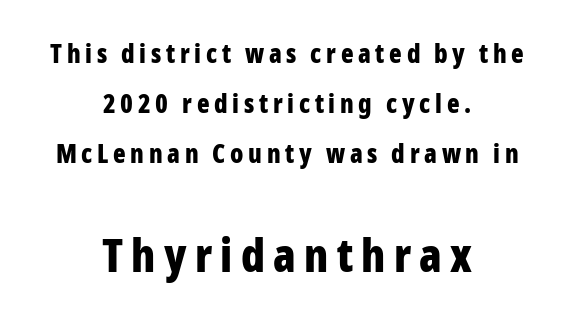
The image shows 46 px bold, condensed sans-serif type, upright; set centered, loose line spacing (1.92x), not underlined; the second (bottom) block is 1.77x larger; low stroke contrast and a medium x-height.
